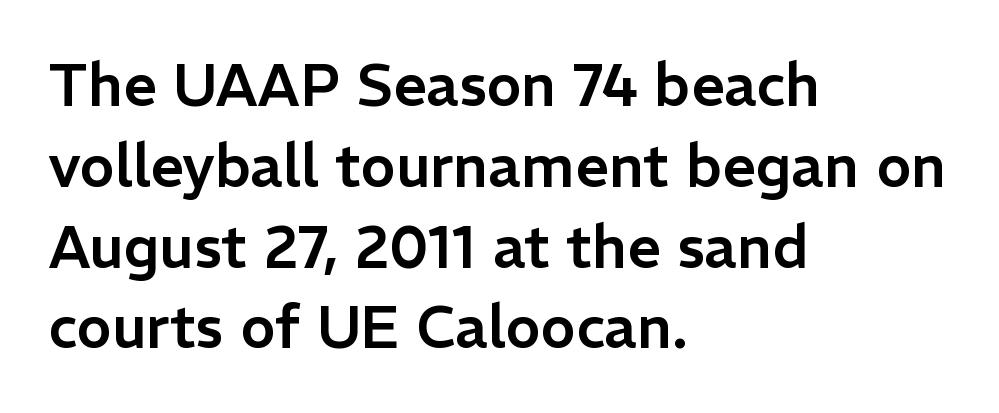
Q: Is the text italic (slanted)? A: No, it is upright.
Q: Is the typeface a serif or a sans-serif typeface? A: Sans-serif.
Q: Is the text underlined? A: No.
Q: How is the paragraph aligned? A: Left-aligned.
Q: Is the spacing between letters normal or unusually wide? A: Normal.
Q: Is the spacing between lines tight, normal or loose? A: Normal.
Q: Width (condensed, normal, or wide)? A: Normal.
Q: Stroke contrast? A: Low.
Q: x-height? A: Medium.
Q: Monospaced? A: No.
